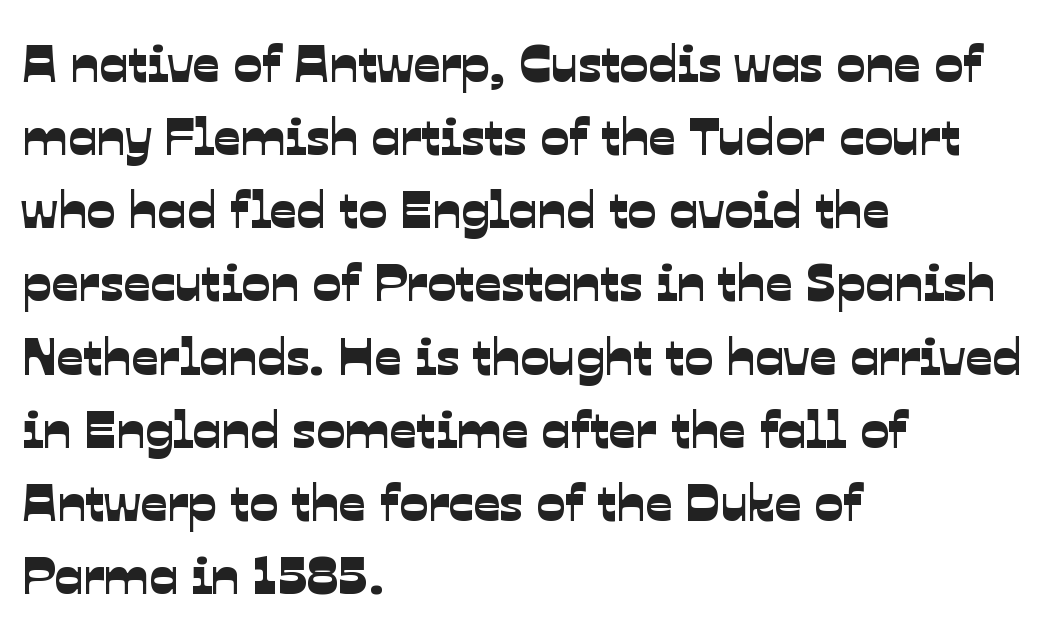
The image shows 53 px sans-serif type; set left-aligned, normal line spacing (1.38x), normal letter spacing, not underlined; low stroke contrast and a medium x-height.
